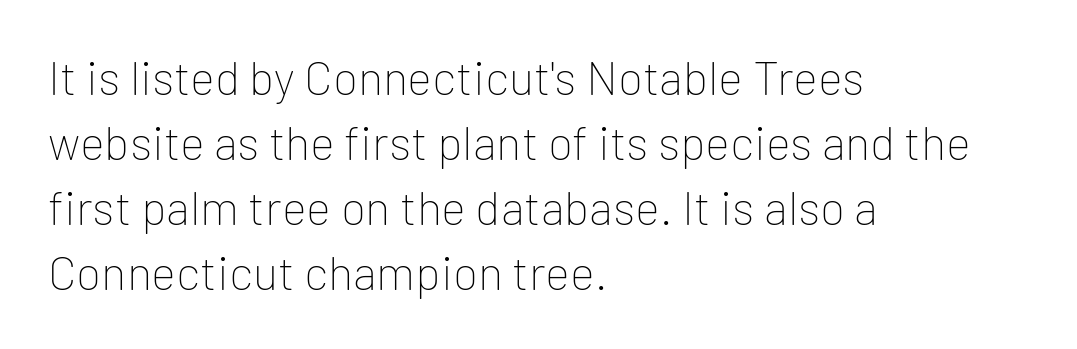
Q: Is the text bold? A: No.
Q: Is the text italic (slanted)? A: No, it is upright.
Q: Is the typeface a serif or a sans-serif typeface? A: Sans-serif.
Q: Is the text underlined? A: No.
Q: How is the paragraph aligned? A: Left-aligned.
Q: Is the spacing between letters normal or unusually wide? A: Normal.
Q: Is the spacing between lines tight, normal or loose? A: Normal.
Q: Width (condensed, normal, or wide)? A: Normal.
Q: Stroke contrast? A: Low.
Q: x-height? A: Medium.
Q: Monospaced? A: No.
